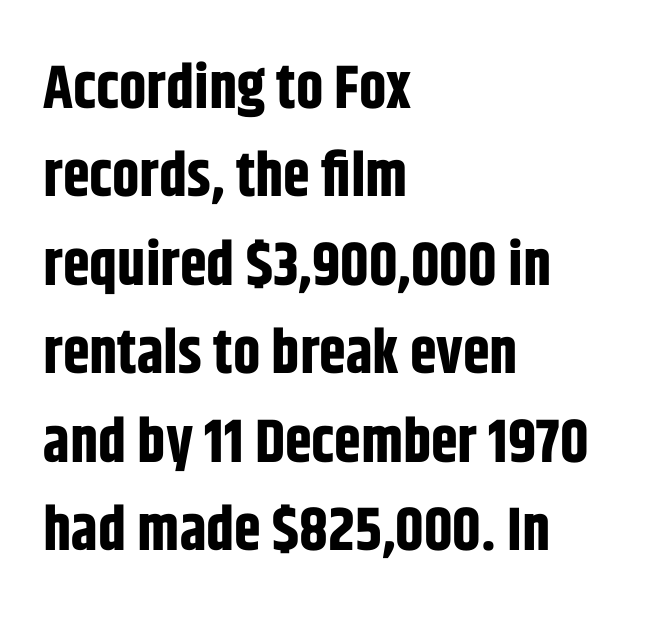
Q: Is the text bold? A: Yes.
Q: Is the text italic (slanted)? A: No, it is upright.
Q: Is the typeface a serif or a sans-serif typeface? A: Sans-serif.
Q: Is the text underlined? A: No.
Q: How is the paragraph aligned? A: Left-aligned.
Q: Is the spacing between letters normal or unusually wide? A: Normal.
Q: Is the spacing between lines tight, normal or loose? A: Normal.
Q: Width (condensed, normal, or wide)? A: Condensed.
Q: Stroke contrast? A: Low.
Q: x-height? A: Large.
Q: Monospaced? A: No.
